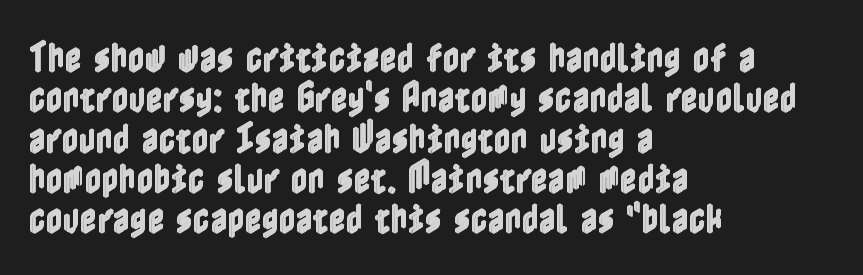
The specimen reads as upright at a glance. Standard letterfit; no display-style spreading of the glyphs. The passage shown is not underscored anywhere. The text block is weighted toward the left margin, trailing off unevenly rightward.
